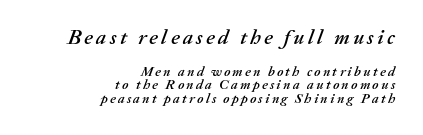
{"italic": "yes", "lean": "right", "slant_degrees": 20, "underline": "no", "align": "right", "line_spacing": "tight", "line_spacing_ratio": 0.96, "larger_block": "first", "size_ratio": 1.5, "glyph_px": 21}
